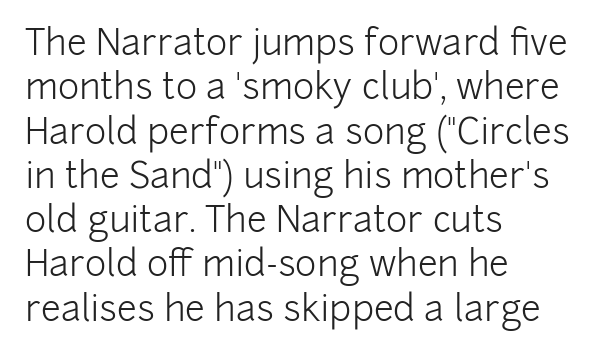
{"serif": "no", "italic": "no", "bold": "no", "weight": "light", "width": "normal", "stroke_contrast": "low", "x_height": "medium", "monospaced": "no", "underline": "no", "align": "left", "line_spacing_ratio": 1.23, "letter_spacing": "normal", "letter_spacing_em": 0.0, "glyph_px": 36}
